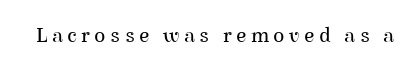
The image shows 21 px text type, upright; set unusually wide letter spacing (+0.21 em), not underlined.
